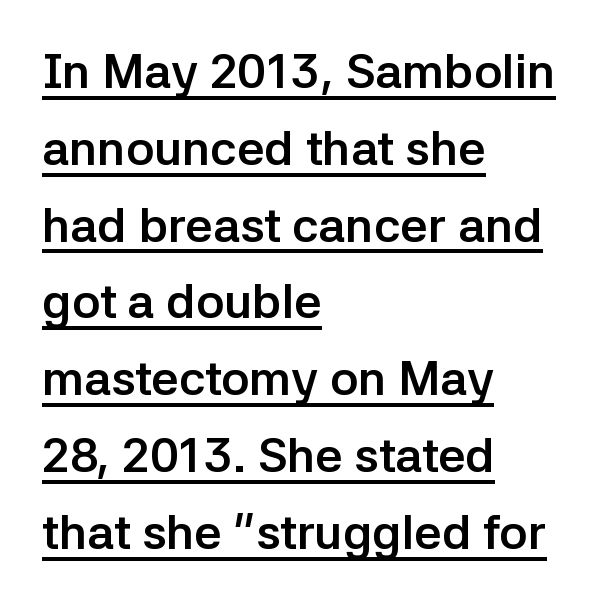
Q: Is the text bold? A: Yes.
Q: Is the text italic (slanted)? A: No, it is upright.
Q: Is the typeface a serif or a sans-serif typeface? A: Sans-serif.
Q: Is the text underlined? A: Yes.
Q: How is the paragraph aligned? A: Left-aligned.
Q: Is the spacing between letters normal or unusually wide? A: Normal.
Q: Is the spacing between lines tight, normal or loose? A: Normal.
Q: Width (condensed, normal, or wide)? A: Normal.
Q: Stroke contrast? A: Low.
Q: x-height? A: Medium.
Q: Monospaced? A: No.
